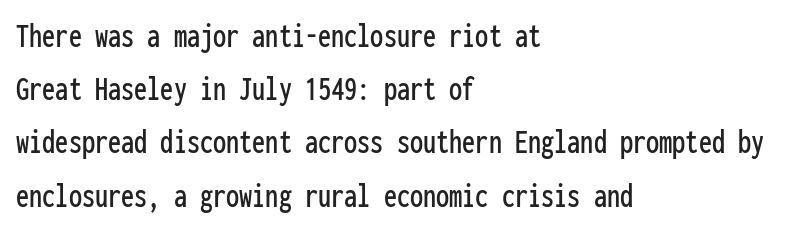
Q: Is the text italic (slanted)? A: No, it is upright.
Q: Is the typeface a serif or a sans-serif typeface? A: Sans-serif.
Q: Is the text underlined? A: No.
Q: How is the paragraph aligned? A: Left-aligned.
Q: Is the spacing between letters normal or unusually wide? A: Normal.
Q: Is the spacing between lines tight, normal or loose? A: Normal.
Q: Width (condensed, normal, or wide)? A: Condensed.
Q: Stroke contrast? A: Low.
Q: x-height? A: Medium.
Q: Monospaced? A: Yes.
